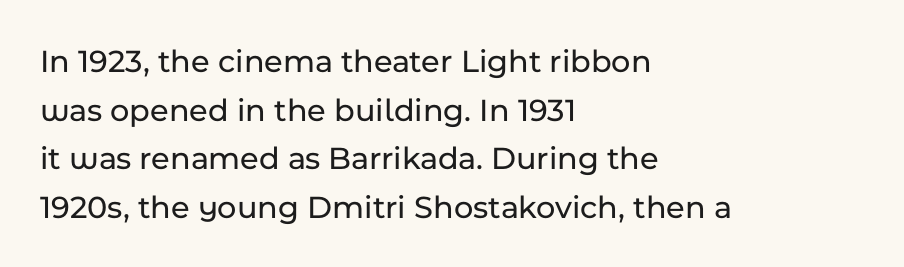
Check the space under the baseline: it is left empty. Is the block centered? No — it sits flush against the left margin. The letters carry no serifs — their stems end cleanly without finishing strokes. Looks like regular typesetting: each glyph gets only the width it needs. Leading: standard. Nope, not italic — everything's standing straight.
